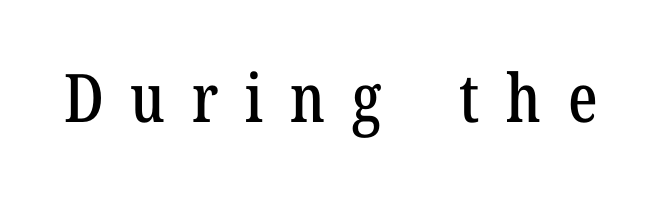
Lines of text with bare space underneath. These lines are rendered in a variable-pitch font. The font's upright variant was chosen for this text. Letterform terminals end in serifs throughout the passage.
